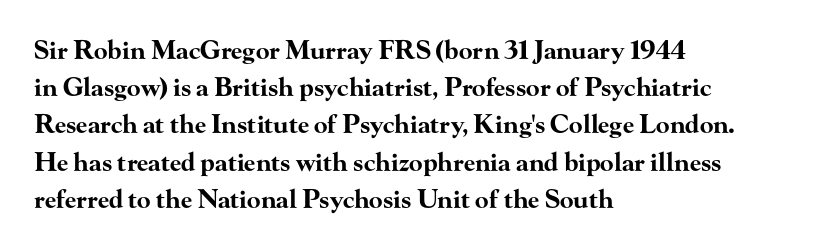
Italic: no, the glyphs are upright roman. Weight: bold. A typesetter would call this zero additional tracking. Does the copy run flush right? No — it runs flush left. In terms of leading, this rendering sits right in the middle. Quick note: underline off.
